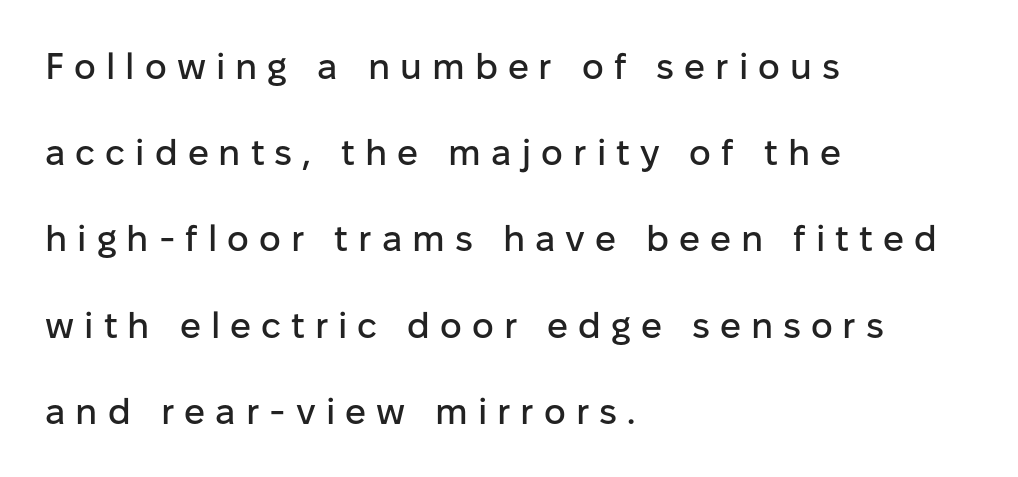
The image shows 37 px sans-serif type, upright; set left-aligned, loose line spacing (2.33x), unusually wide letter spacing (+0.27 em), not underlined; low stroke contrast and a medium x-height.
